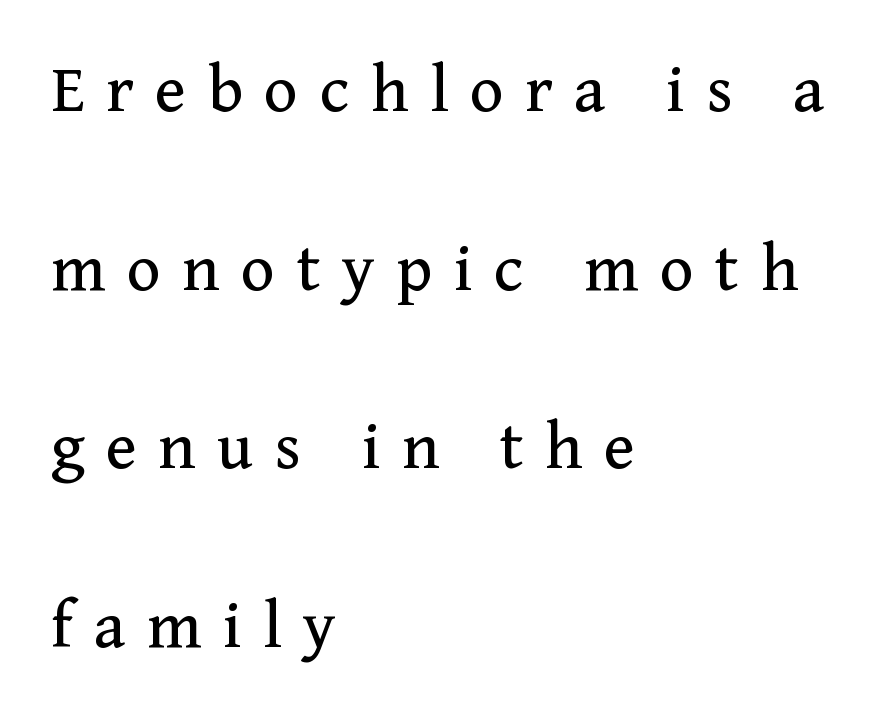
{"serif": "yes", "italic": "no", "bold": "no", "weight": "regular", "width": "normal", "stroke_contrast": "medium", "x_height": "medium", "monospaced": "no", "underline": "no", "align": "left", "line_spacing": "loose", "line_spacing_ratio": 2.48, "letter_spacing": "wide", "letter_spacing_em": 0.3, "glyph_px": 72}
